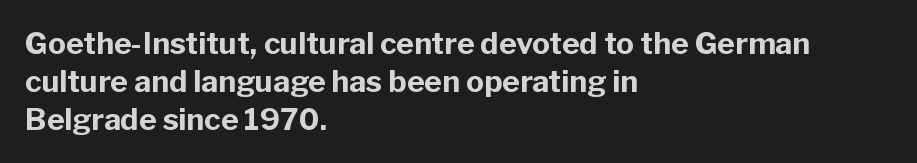
The image shows 30 px bold sans-serif type, upright; set left-aligned, normal line spacing (1.26x), normal letter spacing, not underlined; low stroke contrast and a medium x-height.
